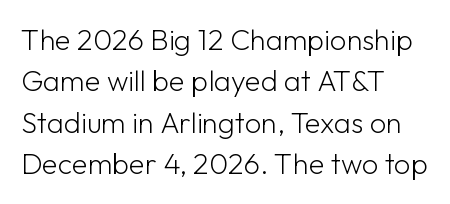
The image shows 29 px light sans-serif type, upright; set left-aligned, normal line spacing (1.43x), normal letter spacing, not underlined; low stroke contrast and a medium x-height.
